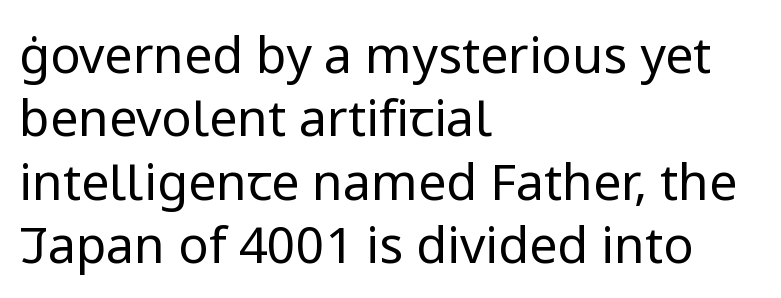
The image shows 50 px regular-weight sans-serif type, upright; set left-aligned, normal line spacing (1.27x), normal letter spacing, not underlined; low stroke contrast and a medium x-height.
